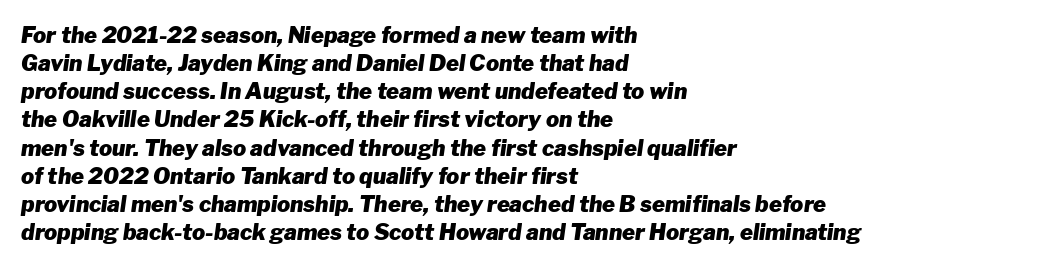
The image shows 22 px bold type, italic (leaning right); set left-aligned, normal line spacing (1.28x), normal letter spacing, not underlined.
